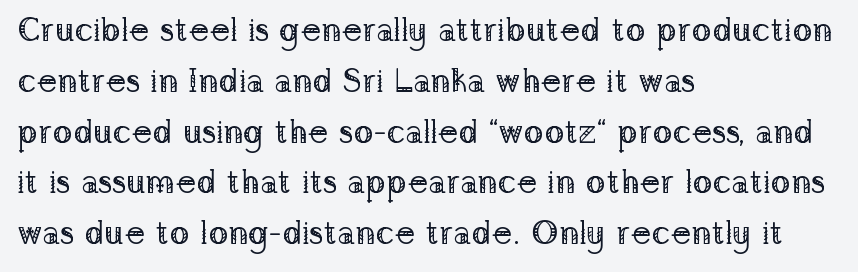
{"serif": "yes", "italic": "no", "bold": "no", "weight": "regular", "width": "normal", "stroke_contrast": "low", "x_height": "medium", "monospaced": "no", "underline": "no", "align": "left", "line_spacing": "normal", "line_spacing_ratio": 1.54, "letter_spacing": "normal", "letter_spacing_em": 0.0, "glyph_px": 33}
